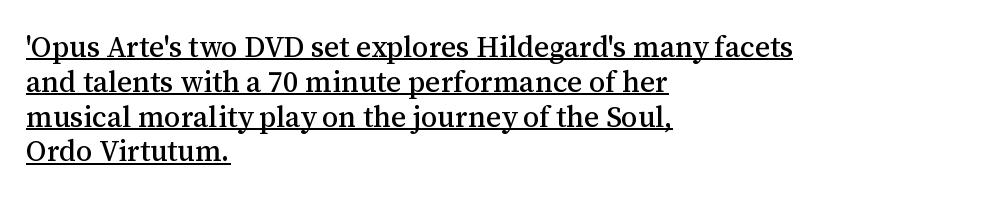
Q: Is the text italic (slanted)? A: No, it is upright.
Q: Is the typeface a serif or a sans-serif typeface? A: Serif.
Q: Is the text underlined? A: Yes.
Q: How is the paragraph aligned? A: Left-aligned.
Q: Is the spacing between letters normal or unusually wide? A: Normal.
Q: Width (condensed, normal, or wide)? A: Normal.
Q: Stroke contrast? A: Medium.
Q: x-height? A: Medium.
Q: Monospaced? A: No.
